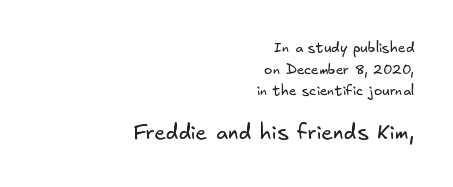
The image shows 21 px text type; set right-aligned, normal line spacing (1.54x), normal letter spacing, not underlined; the second (bottom) block is 1.5x larger.
